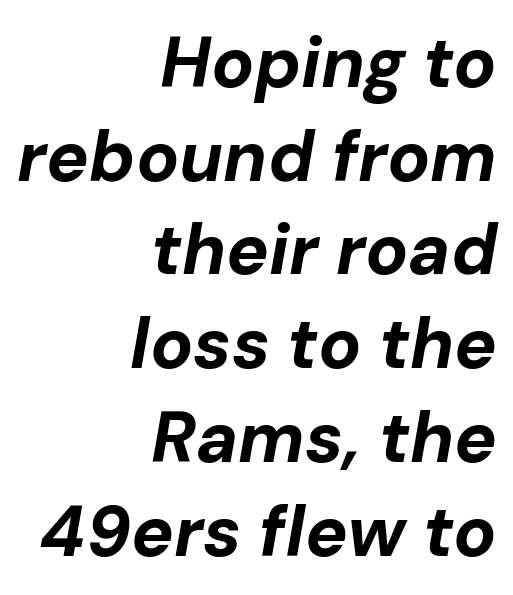
Characters are canted at an angle relative to the baseline's perpendicular. This block has exactly the height ordinary leading produces. How heavy is the stroke? Heavy — this is a bold. This rendering leaves character spacing at its baseline value. This sample has the flowing, uneven cadence of proportional lettering. Only glyphs here, with clear space below each row.
